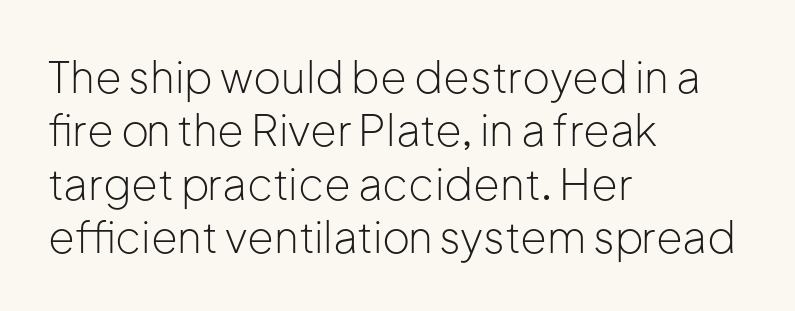
Clear beneath every line of the passage. The strokes carry an ordinary text weight at most. Students, note that the glyphs here touch the page at normal intervals. Serif or sans? Sans — the stroke terminals are bare. Notice how the passage keeps a crisp vertical edge on the left only.
